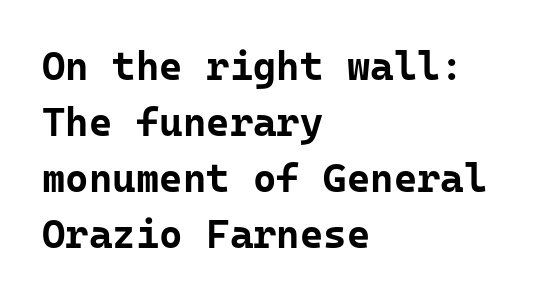
The image shows 40 px bold sans-serif type, upright; set left-aligned, normal line spacing (1.4x), normal letter spacing, not underlined; low stroke contrast and a medium x-height.
